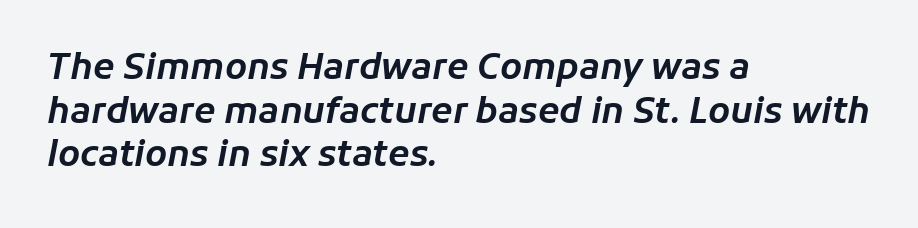
Q: Is the text italic (slanted)? A: Yes, it leans right by about 11 degrees.
Q: Is the text underlined? A: No.
Q: How is the paragraph aligned? A: Left-aligned.
Q: Is the spacing between letters normal or unusually wide? A: Normal.
Q: Is the spacing between lines tight, normal or loose? A: Normal.
Q: Width (condensed, normal, or wide)? A: Normal.
Q: Stroke contrast? A: Low.
Q: x-height? A: Medium.
Q: Monospaced? A: No.
